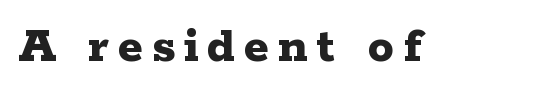
The font's upright variant was chosen for this text. The space directly below the letters is spotless. How heavy is the stroke? Heavy — this is a bold. The face used here is proportionally spaced, like ordinary book or web type. The letters carry serifs — small finishing strokes at the ends of their stems.
